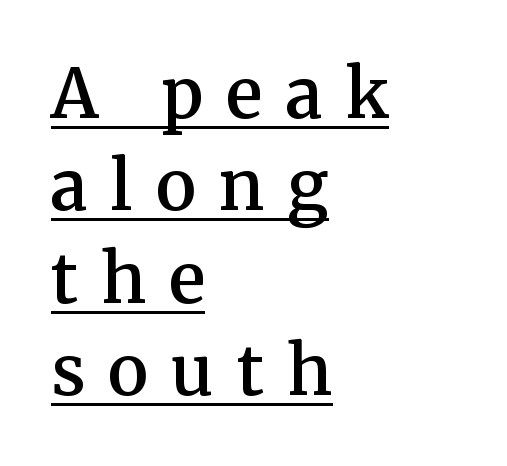
Each letter's strokes conclude with small projecting serifs. The passage shown is typed in a proportional face where columns would drift. Emphasis by weight is partial: semibold. Regarding leading, the lines here are spaced in the standard way. The paragraph has a hard left edge and a soft right edge.
